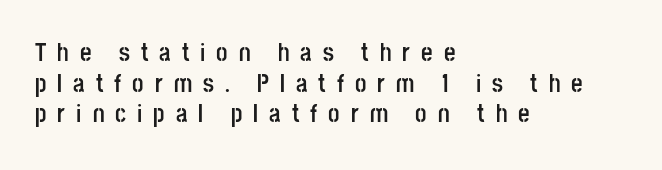
The image shows 25 px bold type, upright; set left-aligned, line spacing 1.23x, unusually wide letter spacing (+0.44 em), not underlined.
